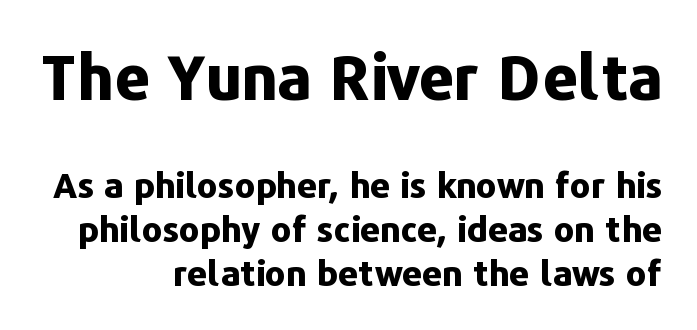
The image shows 62 px bold sans-serif type, upright; set right-aligned, normal line spacing (1.25x), normal letter spacing, not underlined; the first (top) block is 1.77x larger; low stroke contrast and a medium x-height.
